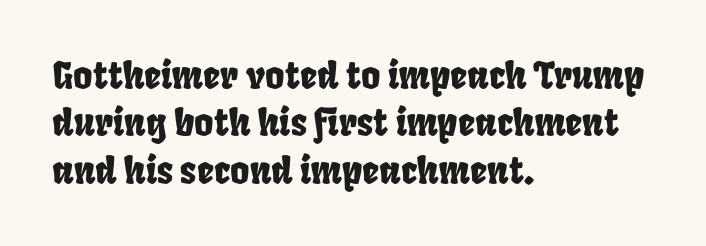
Q: Is the text underlined? A: No.
Q: How is the paragraph aligned? A: Left-aligned.
Q: Is the spacing between letters normal or unusually wide? A: Normal.
Q: Is the spacing between lines tight, normal or loose? A: Normal.
Q: Width (condensed, normal, or wide)? A: Condensed.
Q: Stroke contrast? A: Low.
Q: x-height? A: Large.
Q: Monospaced? A: No.
